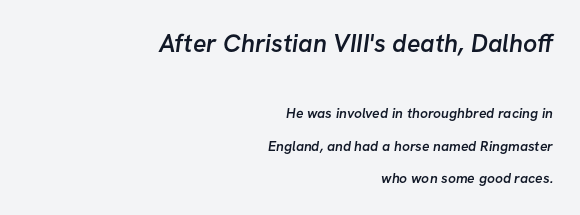
The image shows 25 px text type; set right-aligned, loose line spacing (2.3x), normal letter spacing, not underlined; the first (top) block is 1.79x larger.
